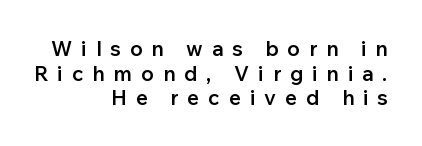
Underlining? Definitely not there. Posture: upright roman. Caption: expanded tracking, letters set apart. Visually the block forms a straight wall on the right and a jagged coastline on the left.
